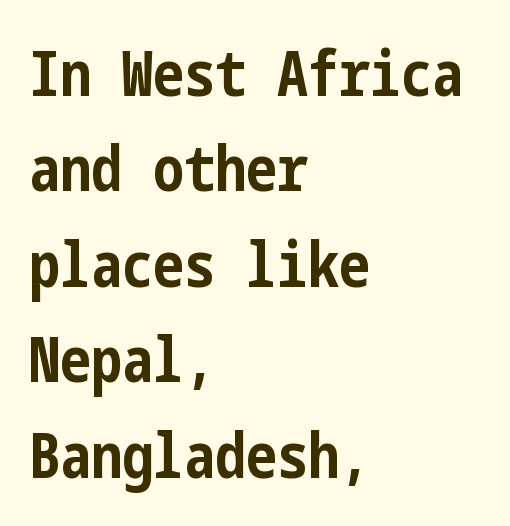
Q: Is the text bold? A: Yes.
Q: Is the text italic (slanted)? A: No, it is upright.
Q: Is the typeface a serif or a sans-serif typeface? A: Sans-serif.
Q: Is the text underlined? A: No.
Q: How is the paragraph aligned? A: Left-aligned.
Q: Is the spacing between letters normal or unusually wide? A: Normal.
Q: Is the spacing between lines tight, normal or loose? A: Normal.
Q: Width (condensed, normal, or wide)? A: Condensed.
Q: Stroke contrast? A: Low.
Q: x-height? A: Medium.
